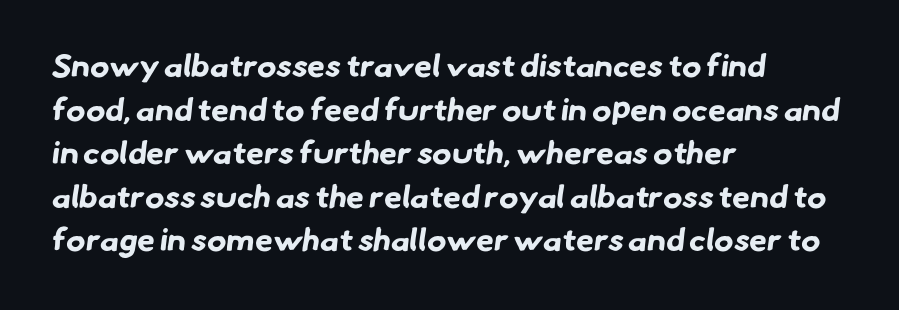
{"serif": "no", "bold": "yes", "weight": "bold", "width": "normal", "stroke_contrast": "low", "x_height": "small", "monospaced": "no", "underline": "no", "align": "left", "line_spacing": "normal", "line_spacing_ratio": 1.36, "letter_spacing": "normal", "letter_spacing_em": 0.0, "glyph_px": 32}
